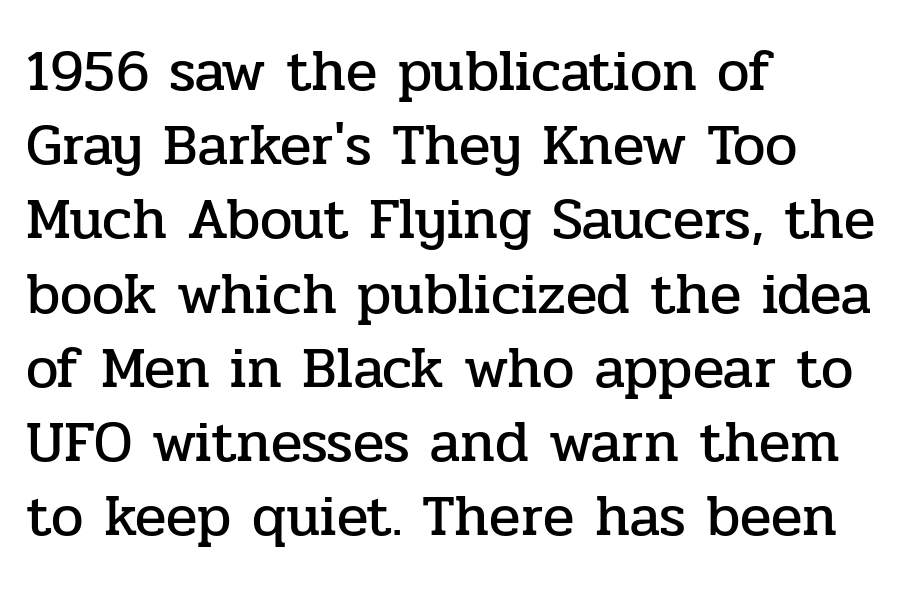
The image shows 58 px serif type, upright; set left-aligned, normal line spacing (1.28x), normal letter spacing, not underlined; low stroke contrast and a medium x-height.
